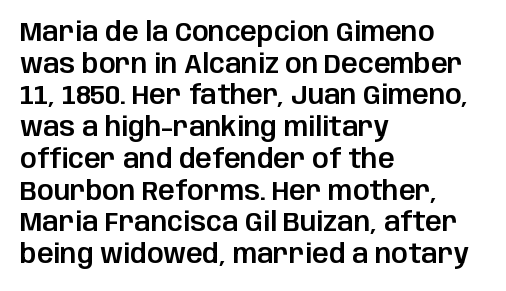
The image shows 26 px text type, upright; set left-aligned, line spacing 1.22x, normal letter spacing, not underlined.
